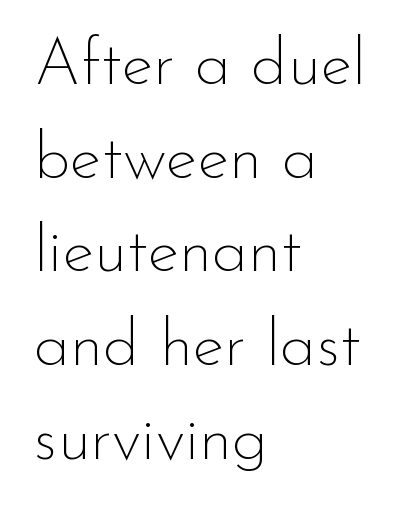
The image shows 66 px thin sans-serif type, upright; set left-aligned, normal line spacing (1.42x), normal letter spacing, not underlined; low stroke contrast and a small x-height.
